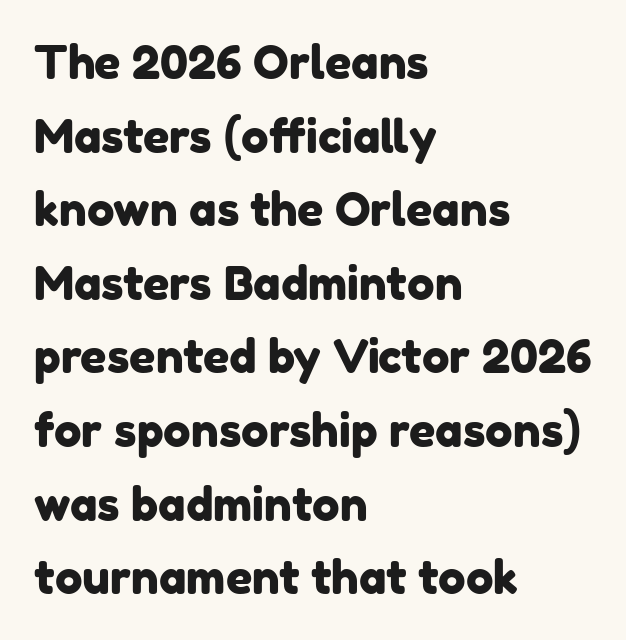
Letters rest on an invisible, unmarked baseline. Short and long lines alike share a common starting point at left. A typesetter would label this face a sans. Nobody touched the tracking dial on this one. Character widths vary here, with narrow letters taking less room than wide ones. Horizontal bands of white between lines are of average thickness.
